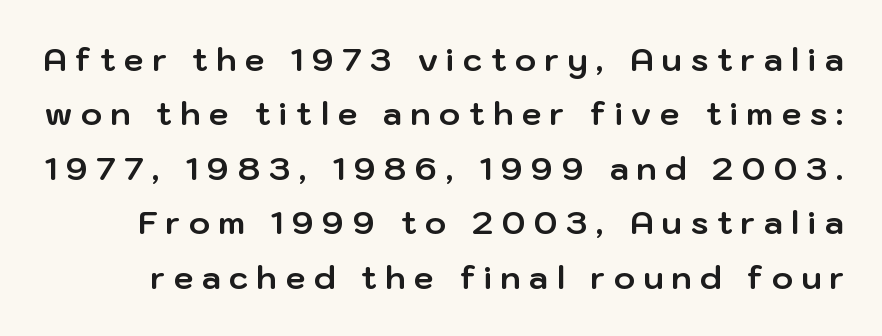
The face used here is proportionally spaced, like ordinary book or web type. Note: no serifs on the glyphs. Evenly set lines give the paragraph a standard silhouette. Posture: upright roman. The gap between lines stays unmarked. Observe the wide spacing: letters keep a clear distance from each other.
